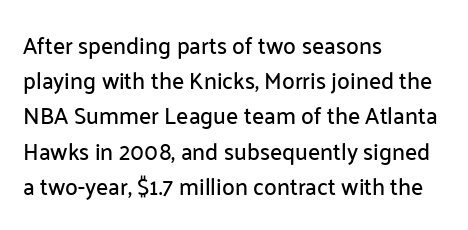
The image shows 23 px text type, upright; set left-aligned, normal line spacing (1.53x), normal letter spacing, not underlined.
